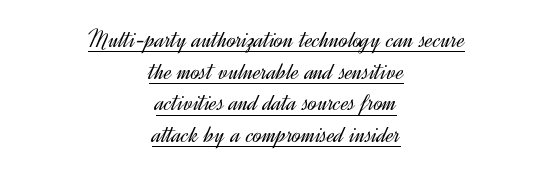
Q: Is the text bold? A: No.
Q: Is the text italic (slanted)? A: Yes.
Q: Is the text underlined? A: Yes.
Q: How is the paragraph aligned? A: Centered.
Q: Is the spacing between letters normal or unusually wide? A: Normal.
